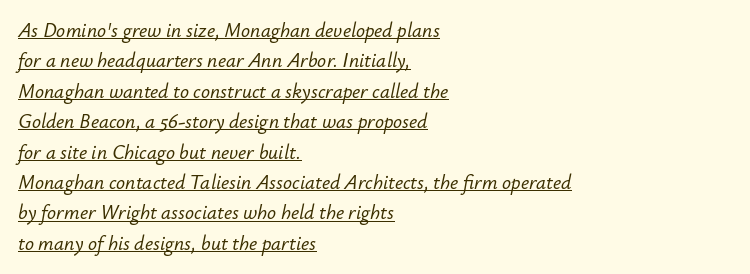
The leading is moderate, giving the passage an even texture. Teacher's note: observe the even left margin — that is flush-left alignment. The tracking reads as untouched default to a designer's eye. Students, observe the line beneath the letters — that is underlining. The axis of the letterforms is tilted away from vertical.
